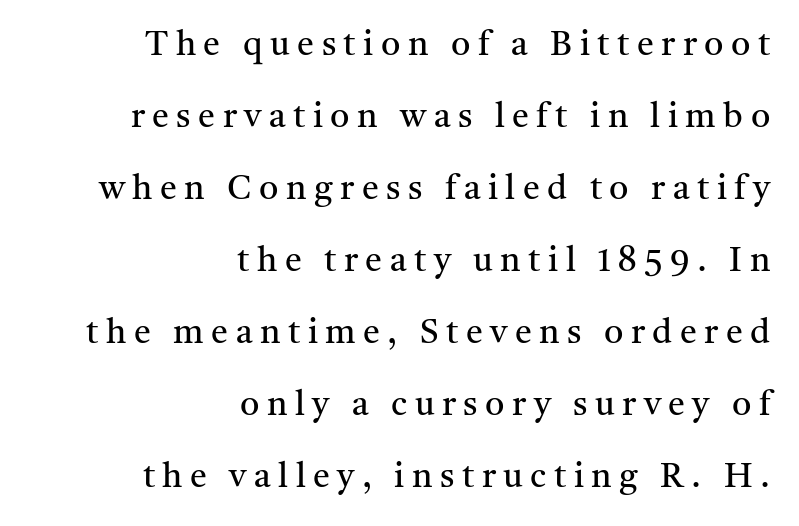
The image shows 34 px regular-weight serif type, upright; set right-aligned, loose line spacing (2.12x), unusually wide letter spacing (+0.22 em), not underlined; medium stroke contrast and a medium x-height.
